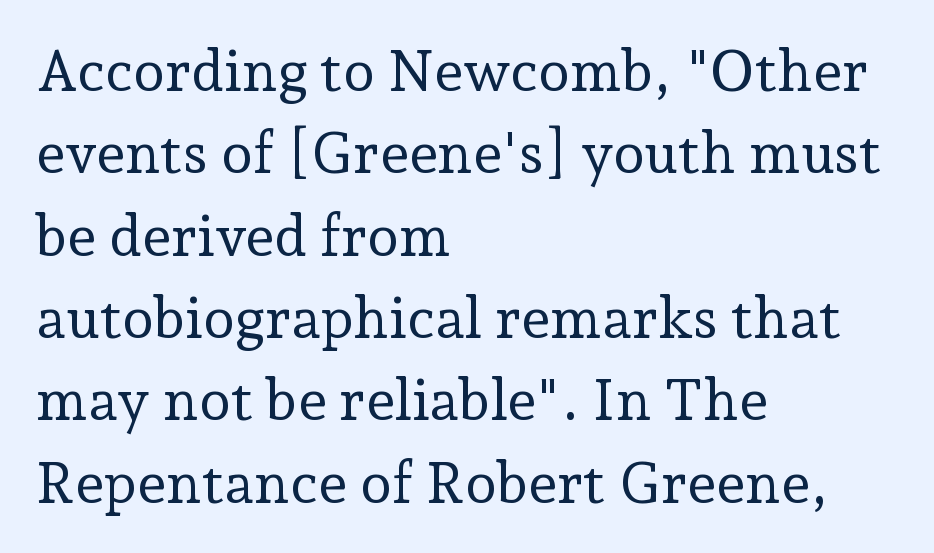
{"serif": "yes", "italic": "no", "bold": "no", "weight": "regular", "width": "normal", "stroke_contrast": "low", "x_height": "medium", "monospaced": "no", "underline": "no", "align": "left", "line_spacing": "normal", "line_spacing_ratio": 1.42, "letter_spacing": "normal", "letter_spacing_em": 0.0, "glyph_px": 58}
